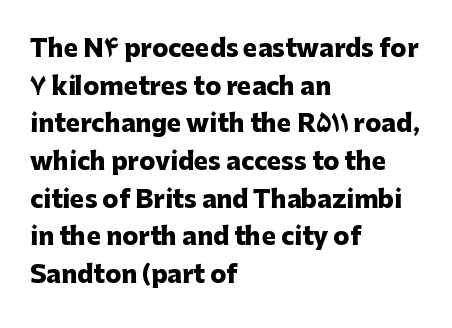
The image shows 24 px bold type, upright; set left-aligned, normal line spacing (1.57x), normal letter spacing, not underlined.
